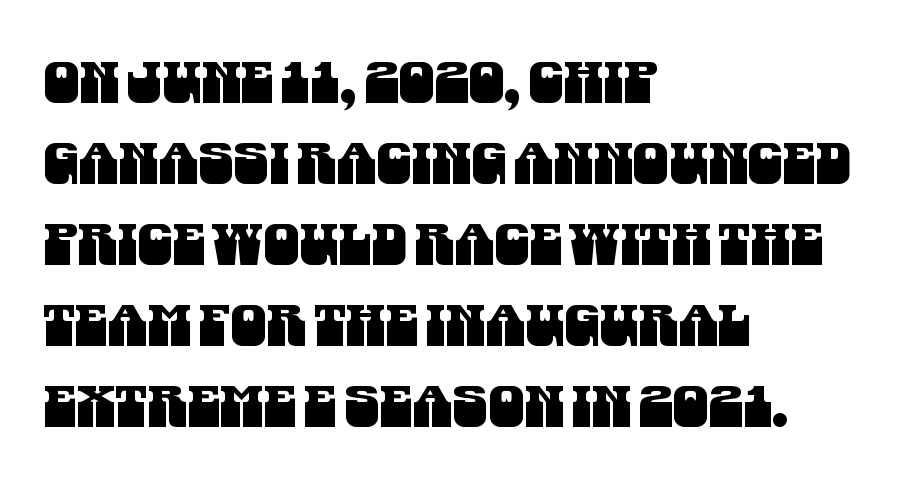
{"serif": "no", "width": "condensed", "stroke_contrast": "medium", "x_height": "large", "monospaced": "no", "underline": "no", "align": "left", "line_spacing": "normal", "line_spacing_ratio": 1.42, "letter_spacing": "normal", "letter_spacing_em": 0.0, "glyph_px": 57}
